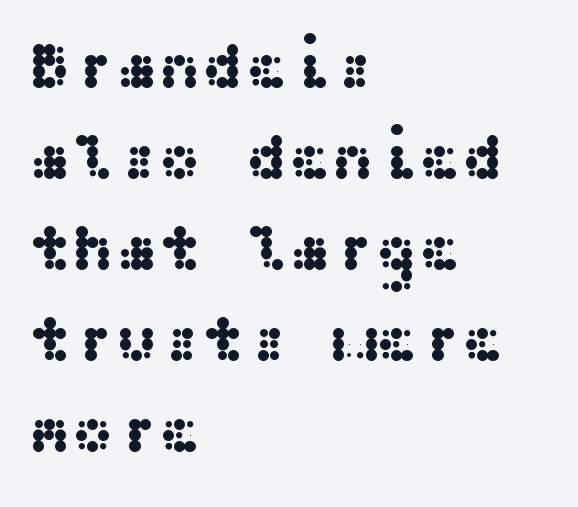
The image shows 65 px wide sans-serif type, upright; set left-aligned, normal line spacing (1.4x), normal letter spacing, not underlined; medium stroke contrast and a medium x-height.
